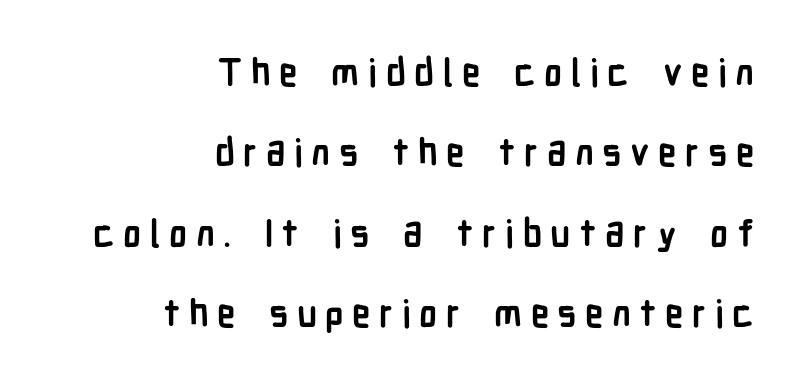
Q: Is the text bold? A: Yes.
Q: Is the text italic (slanted)? A: No, it is upright.
Q: Is the typeface a serif or a sans-serif typeface? A: Sans-serif.
Q: Is the text underlined? A: No.
Q: How is the paragraph aligned? A: Right-aligned.
Q: Is the spacing between letters normal or unusually wide? A: Unusually wide.
Q: Is the spacing between lines tight, normal or loose? A: Loose.
Q: Width (condensed, normal, or wide)? A: Condensed.
Q: Stroke contrast? A: Low.
Q: x-height? A: Medium.
Q: Monospaced? A: No.
